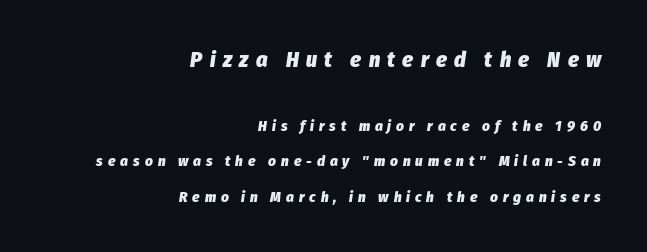
Q: Is the text bold? A: Yes.
Q: Is the text italic (slanted)? A: Yes, it leans right by about 8 degrees.
Q: Is the text underlined? A: No.
Q: How is the paragraph aligned? A: Right-aligned.
Q: Is the spacing between letters normal or unusually wide? A: Unusually wide.
Q: Is the spacing between lines tight, normal or loose? A: Loose.
Q: Which block of text is set in a larger size, the first (top) or the second (bottom)? A: The first (top) one.
